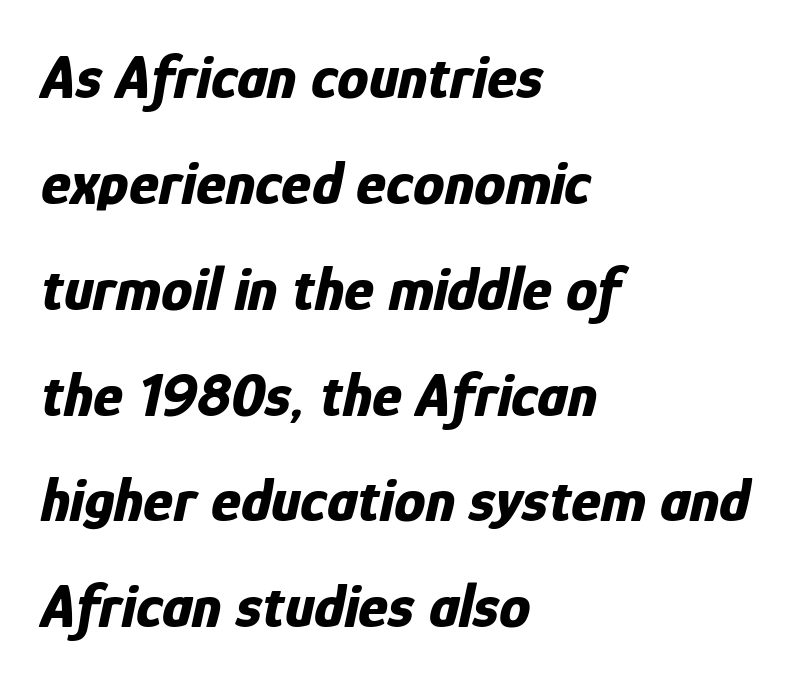
Rows of type keep a routine distance in the vertical direction. Chunky letters — that's bold for sure. The passage shown leans; its letterforms are oblique. Between one letter and the next there's only the usual sliver of space.
